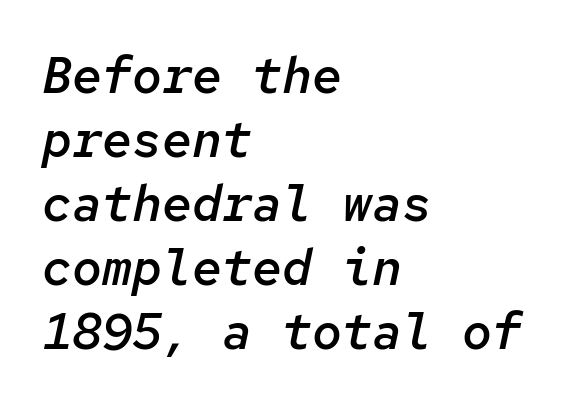
Q: Is the text bold? A: Semi-bold.
Q: Is the text italic (slanted)? A: Yes, it leans right by about 12 degrees.
Q: Is the text underlined? A: No.
Q: How is the paragraph aligned? A: Left-aligned.
Q: Is the spacing between letters normal or unusually wide? A: Normal.
Q: Is the spacing between lines tight, normal or loose? A: Normal.
Q: Width (condensed, normal, or wide)? A: Normal.
Q: Stroke contrast? A: Low.
Q: x-height? A: Medium.
Q: Monospaced? A: Yes.
